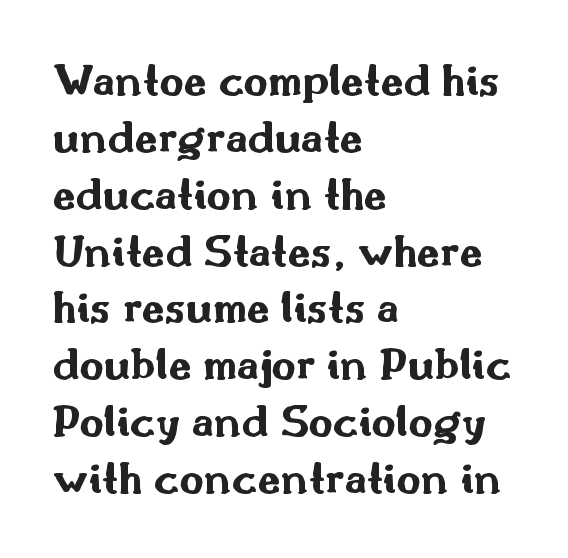
The image shows 47 px bold, wide sans-serif type, upright; set left-aligned, line spacing 1.21x, normal letter spacing, not underlined; medium stroke contrast and a small x-height.
